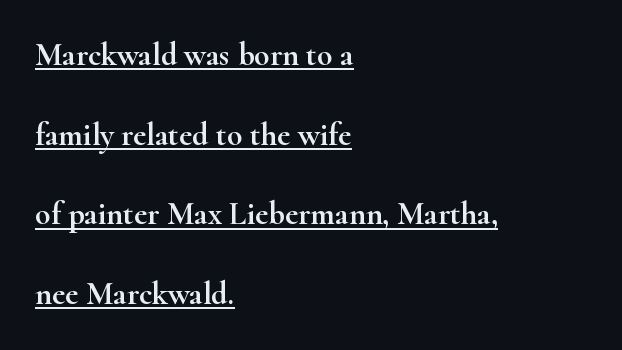
The image shows 32 px wide serif type, upright; set left-aligned, loose line spacing (2.49x), normal letter spacing, underlined; high stroke contrast and a small x-height.
